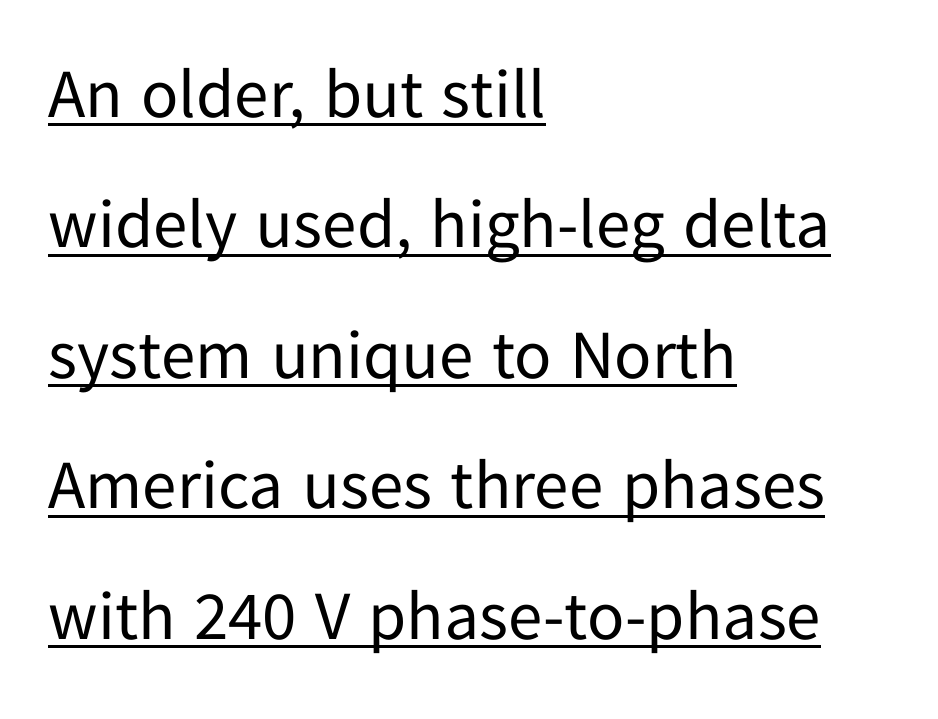
The image shows 69 px regular-weight sans-serif type, upright; set left-aligned, line spacing 1.89x, normal letter spacing, underlined; low stroke contrast and a medium x-height.
